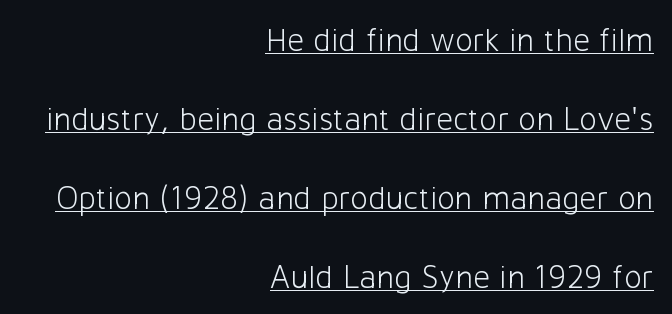
The image shows 33 px light sans-serif type, upright; set right-aligned, loose line spacing (2.39x), normal letter spacing, underlined; low stroke contrast and a medium x-height.
